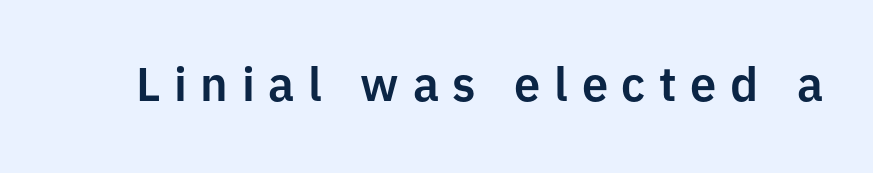
Character widths vary here, with narrow letters taking less room than wide ones. Display-style spreading of the glyphs; the letterfit is very open. The passage shown is not underscored anywhere. Font category for this specimen: sans-serif.
